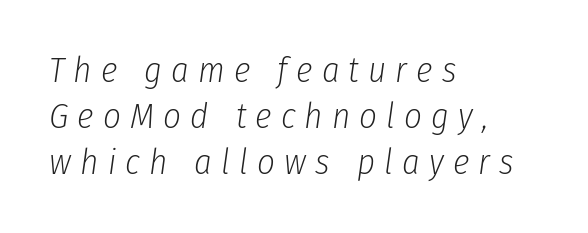
The rag falls on the right side of this text block. The string is rendered with underlining switched off. The line-height multiplier appears to be the usual default. The face used here is rendered with a markedly widened letterfit.
